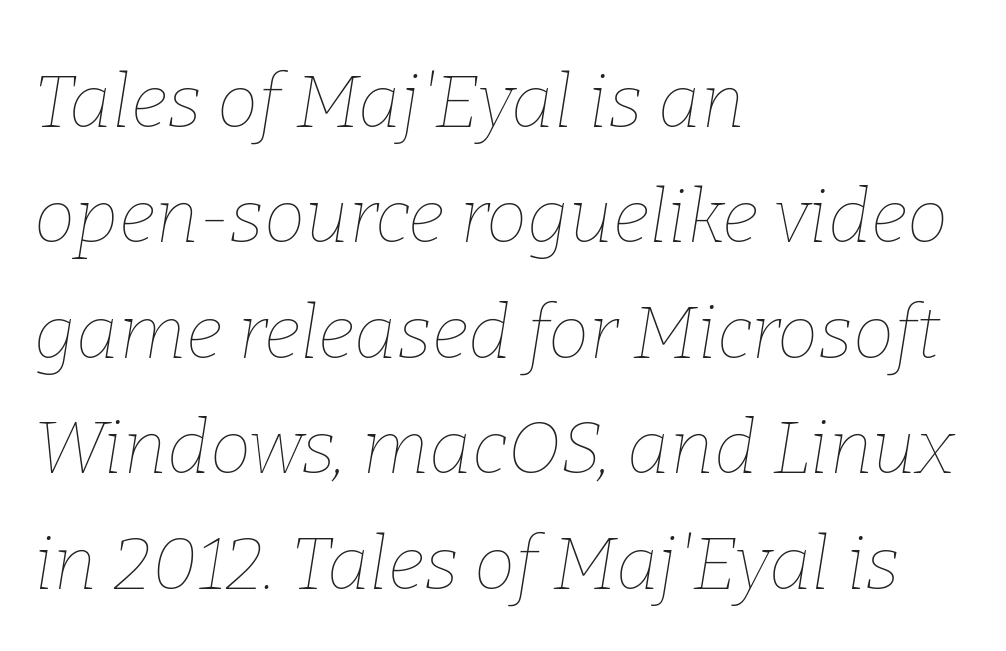
{"italic": "yes", "lean": "right", "slant_degrees": 9, "bold": "no", "weight": "thin", "width": "normal", "stroke_contrast": "low", "x_height": "medium", "monospaced": "no", "underline": "no", "align": "left", "line_spacing": "normal", "line_spacing_ratio": 1.56, "letter_spacing": "normal", "letter_spacing_em": 0.0, "glyph_px": 74}
